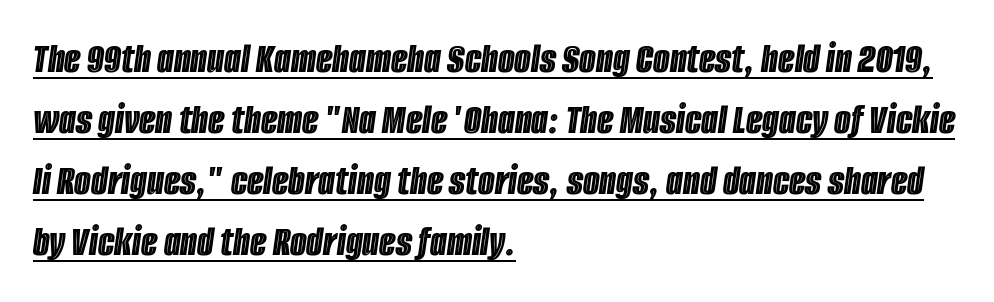
The image shows 43 px condensed type, italic (leaning right); set left-aligned, normal line spacing (1.42x), normal letter spacing, underlined; a large x-height.
